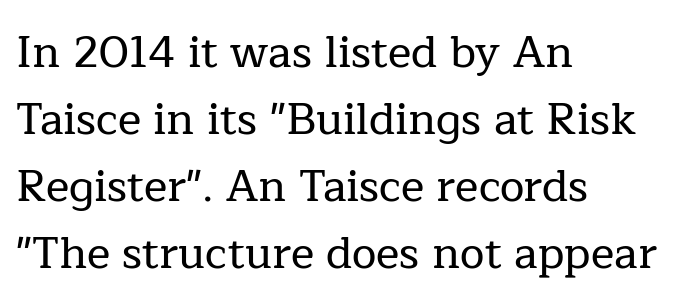
Inter-character spacing is left at the font's built-in metrics. Bare-footed words on every line. Normally led — the rows are evenly, conventionally spaced. These lines are rendered in a variable-pitch font. Rendered with straight, roman letterforms. The passage is arranged the way most books set body copy — flush left.
